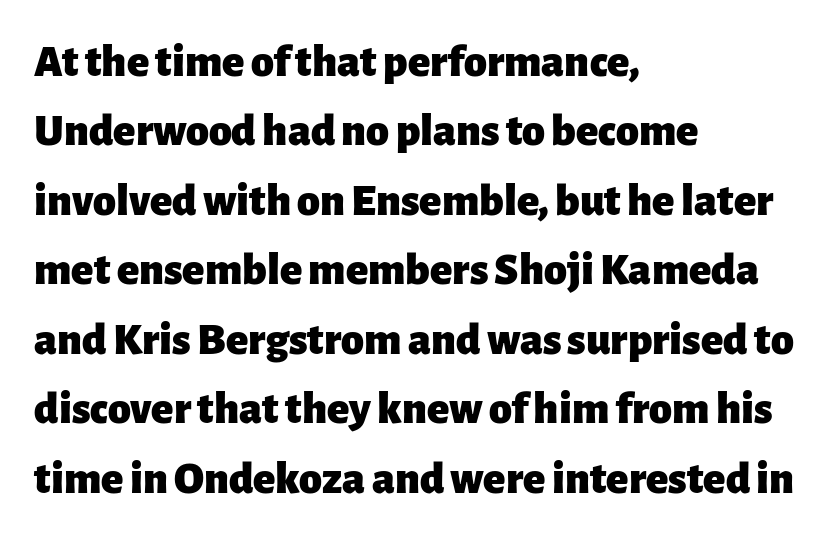
The image shows 46 px heavy sans-serif type, upright; set left-aligned, normal line spacing (1.51x), normal letter spacing, not underlined; low stroke contrast and a medium x-height.
